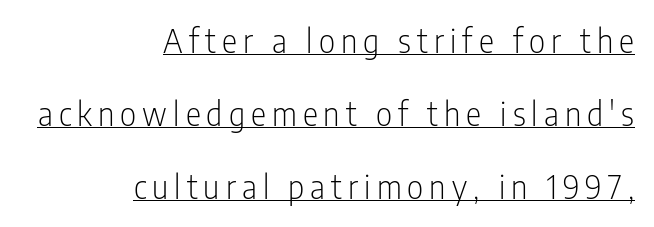
Q: Is the text bold? A: No.
Q: Is the text italic (slanted)? A: No, it is upright.
Q: Is the typeface a serif or a sans-serif typeface? A: Sans-serif.
Q: Is the text underlined? A: Yes.
Q: How is the paragraph aligned? A: Right-aligned.
Q: Is the spacing between lines tight, normal or loose? A: Loose.
Q: Width (condensed, normal, or wide)? A: Condensed.
Q: Stroke contrast? A: Low.
Q: x-height? A: Medium.
Q: Monospaced? A: No.
